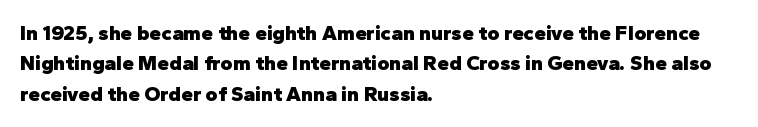
Q: Is the text bold? A: Yes.
Q: Is the text italic (slanted)? A: No, it is upright.
Q: Is the text underlined? A: No.
Q: How is the paragraph aligned? A: Left-aligned.
Q: Is the spacing between letters normal or unusually wide? A: Normal.
Q: Is the spacing between lines tight, normal or loose? A: Normal.
